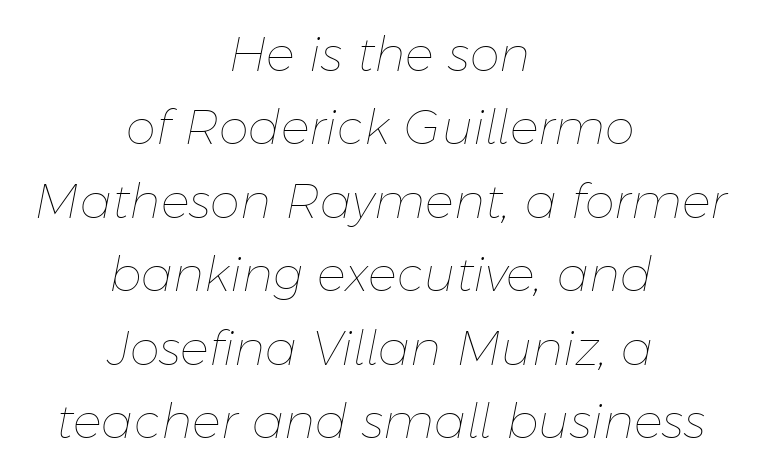
The image shows 48 px thin type, italic (leaning right); set centered, normal line spacing (1.53x), normal letter spacing, not underlined; low stroke contrast and a medium x-height.
